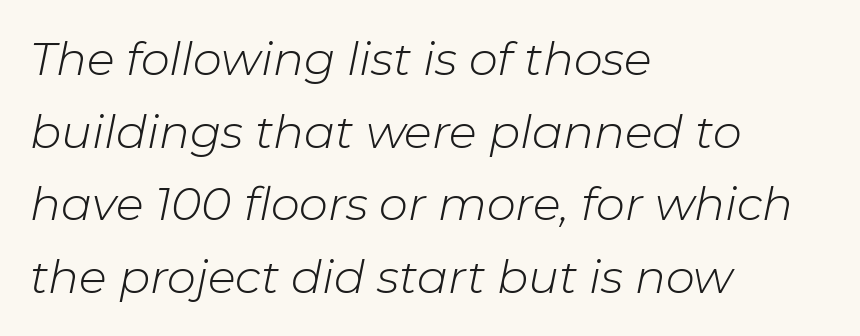
Q: Is the text bold? A: No.
Q: Is the text italic (slanted)? A: Yes, it leans right by about 11 degrees.
Q: Is the text underlined? A: No.
Q: How is the paragraph aligned? A: Left-aligned.
Q: Is the spacing between letters normal or unusually wide? A: Normal.
Q: Is the spacing between lines tight, normal or loose? A: Normal.
Q: Width (condensed, normal, or wide)? A: Normal.
Q: Stroke contrast? A: Low.
Q: x-height? A: Medium.
Q: Monospaced? A: No.
